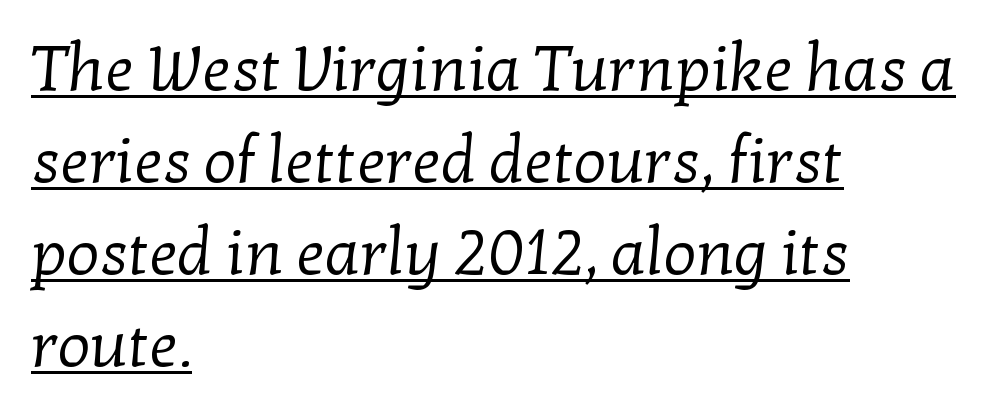
{"serif": "yes", "bold": "no", "weight": "regular", "width": "normal", "stroke_contrast": "low", "x_height": "medium", "monospaced": "no", "underline": "yes", "align": "left", "line_spacing": "normal", "line_spacing_ratio": 1.44, "letter_spacing": "normal", "letter_spacing_em": 0.0, "glyph_px": 64}
